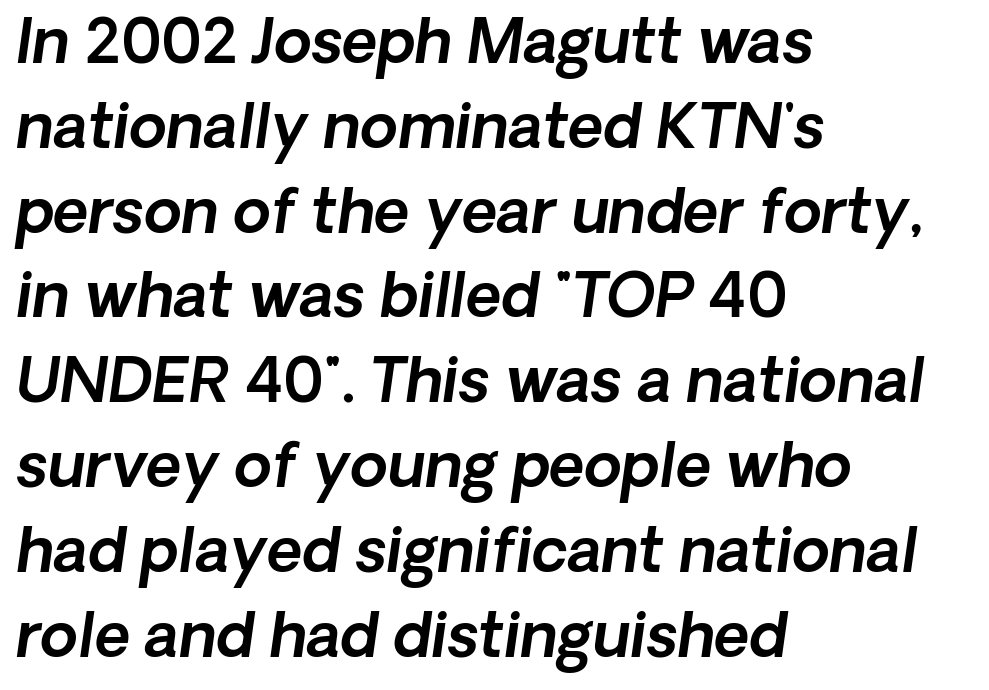
A typesetter would call this leading conventional body-copy spacing. A clean baseline with only descenders dipping below it. Caption: standard tracking, unaltered. The passage shown is typeset with a sans-serif family.
